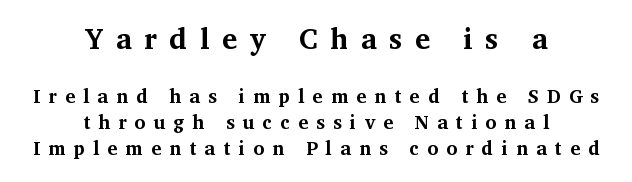
Q: Is the text bold? A: Yes.
Q: Is the text italic (slanted)? A: No, it is upright.
Q: Is the typeface a serif or a sans-serif typeface? A: Serif.
Q: Is the text underlined? A: No.
Q: How is the paragraph aligned? A: Centered.
Q: Is the spacing between letters normal or unusually wide? A: Unusually wide.
Q: Is the spacing between lines tight, normal or loose? A: Normal.
Q: Which block of text is set in a larger size, the first (top) or the second (bottom)? A: The first (top) one.
Q: Width (condensed, normal, or wide)? A: Normal.
Q: Stroke contrast? A: Medium.
Q: x-height? A: Medium.
Q: Monospaced? A: No.
